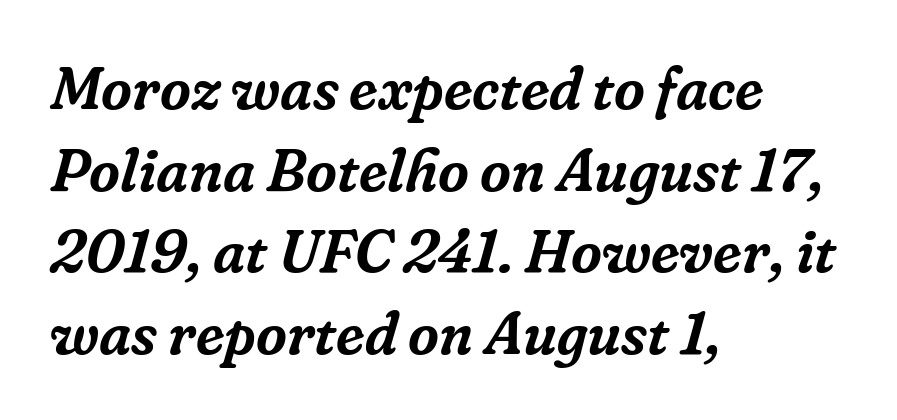
A typesetter would call this zero additional tracking. Letterform terminals end in serifs throughout the passage. Compared with typical paragraphs, the rows here are spaced about the same. Honestly, there is no underline to notice here at all. In terms of posture, this sample is oblique. Teacher's note: observe the even left margin — that is flush-left alignment.
